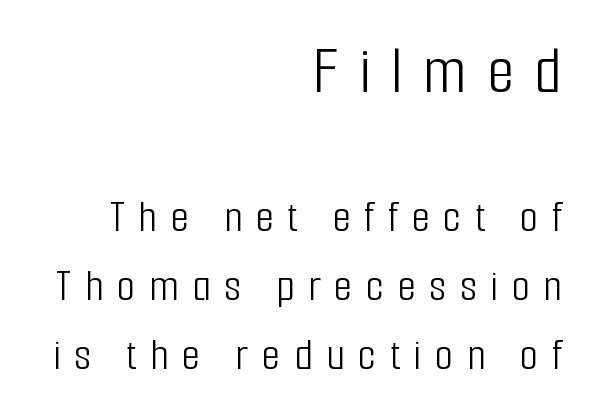
{"serif": "no", "italic": "no", "bold": "no", "weight": "light", "width": "condensed", "stroke_contrast": "low", "x_height": "medium", "monospaced": "no", "underline": "no", "align": "right", "line_spacing": "normal", "line_spacing_ratio": 1.47, "letter_spacing": "wide", "letter_spacing_em": 0.29, "larger_block": "first", "size_ratio": 1.49, "glyph_px": 70}
